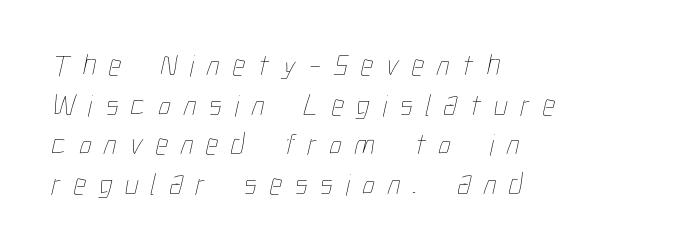
{"bold": "no", "weight": "thin", "width": "condensed", "stroke_contrast": "low", "x_height": "medium", "monospaced": "no", "underline": "no", "align": "left", "line_spacing": "normal", "line_spacing_ratio": 1.28, "letter_spacing": "wide", "letter_spacing_em": 0.41, "glyph_px": 31}
